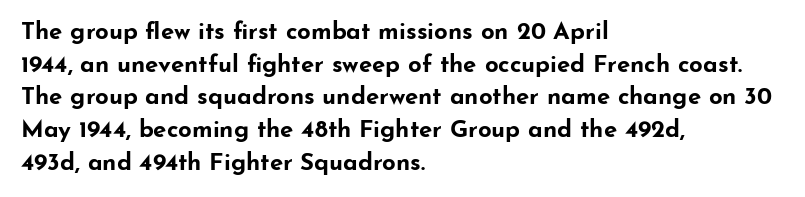
{"italic": "no", "bold": "yes", "underline": "no", "align": "left", "line_spacing": "normal", "line_spacing_ratio": 1.36, "letter_spacing": "normal", "letter_spacing_em": 0.0, "glyph_px": 24}
